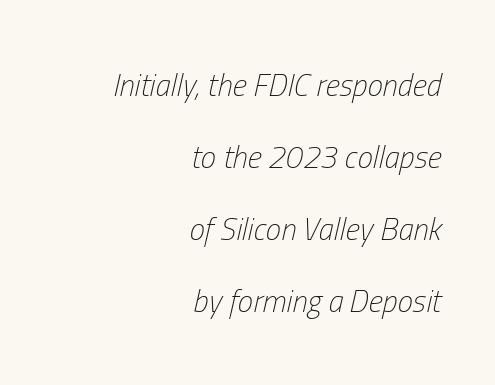
Q: Is the text bold? A: No.
Q: Is the text italic (slanted)? A: Yes, it leans right by about 13 degrees.
Q: Is the text underlined? A: No.
Q: How is the paragraph aligned? A: Right-aligned.
Q: Is the spacing between letters normal or unusually wide? A: Normal.
Q: Is the spacing between lines tight, normal or loose? A: Loose.
Q: Width (condensed, normal, or wide)? A: Condensed.
Q: Stroke contrast? A: Low.
Q: x-height? A: Medium.
Q: Monospaced? A: No.
